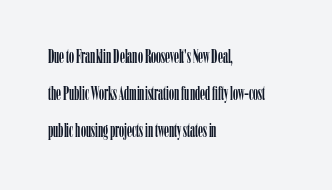
Q: Is the text italic (slanted)? A: No, it is upright.
Q: Is the text underlined? A: No.
Q: How is the paragraph aligned? A: Left-aligned.
Q: Is the spacing between letters normal or unusually wide? A: Normal.
